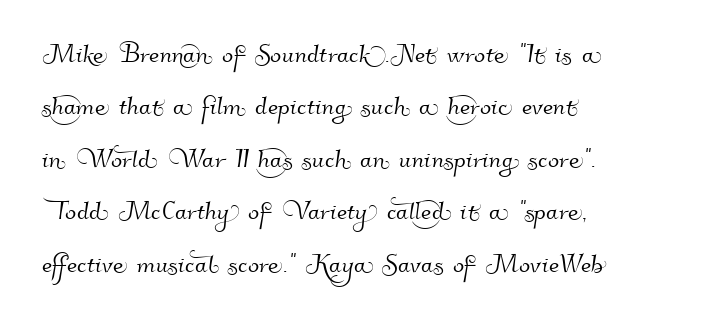
If you drew a ruler down the left edge, every line would touch it. The typeface chosen for these lines omits serifs. Tracking value appears to be zero — textbook default spacing. You could not count columns in this text — the font is proportionally spaced.
